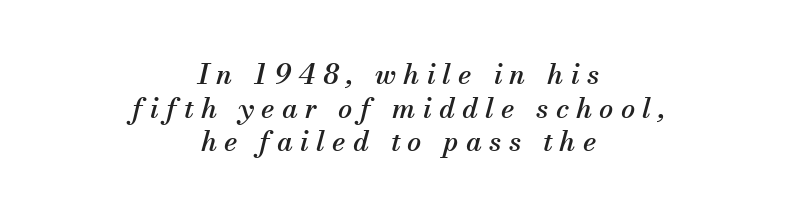
The image shows 28 px serif type, italic (leaning right); set centered, line spacing 1.2x, unusually wide letter spacing (+0.26 em), not underlined; medium stroke contrast and a small x-height.
